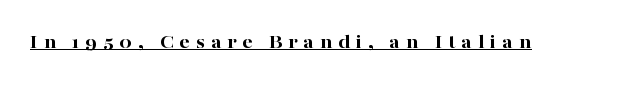
Q: Is the text bold? A: Yes.
Q: Is the text italic (slanted)? A: No, it is upright.
Q: Is the text underlined? A: Yes.
Q: Is the spacing between letters normal or unusually wide? A: Unusually wide.
